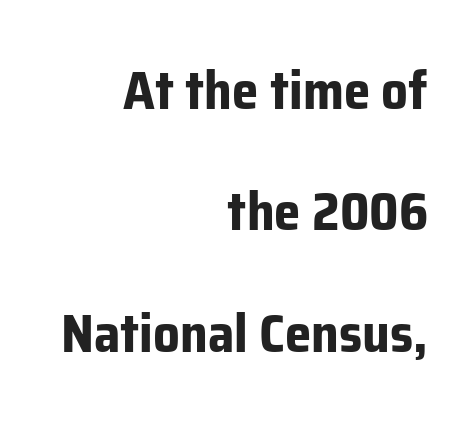
{"serif": "no", "italic": "no", "bold": "yes", "weight": "bold", "width": "normal", "stroke_contrast": "low", "x_height": "medium", "monospaced": "no", "underline": "no", "align": "right", "line_spacing": "loose", "line_spacing_ratio": 2.29, "letter_spacing": "normal", "letter_spacing_em": 0.0, "glyph_px": 53}
